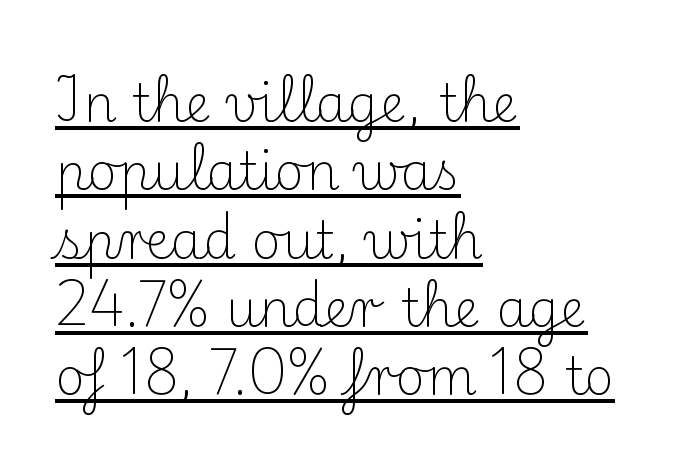
{"serif": "yes", "italic": "no", "bold": "no", "weight": "light", "width": "normal", "stroke_contrast": "medium", "x_height": "small", "monospaced": "no", "underline": "yes", "align": "left", "line_spacing": "normal", "line_spacing_ratio": 1.34, "letter_spacing": "normal", "letter_spacing_em": 0.0, "glyph_px": 51}
